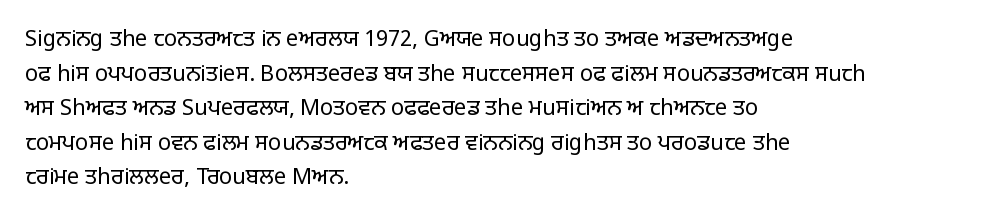
The image shows 22 px text type, upright; set left-aligned, normal line spacing (1.57x), normal letter spacing, not underlined.
